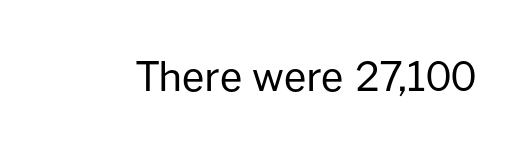
{"serif": "no", "italic": "no", "bold": "no", "weight": "regular", "width": "normal", "stroke_contrast": "low", "x_height": "medium", "monospaced": "no", "underline": "no", "letter_spacing": "normal", "letter_spacing_em": 0.0, "glyph_px": 40}
